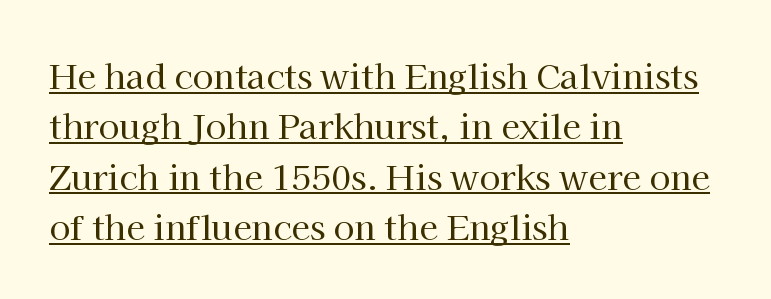
{"serif": "yes", "italic": "no", "bold": "no", "weight": "regular", "width": "normal", "stroke_contrast": "high", "x_height": "medium", "monospaced": "no", "underline": "yes", "align": "left", "line_spacing": "normal", "line_spacing_ratio": 1.48, "letter_spacing": "normal", "letter_spacing_em": 0.0, "glyph_px": 34}
